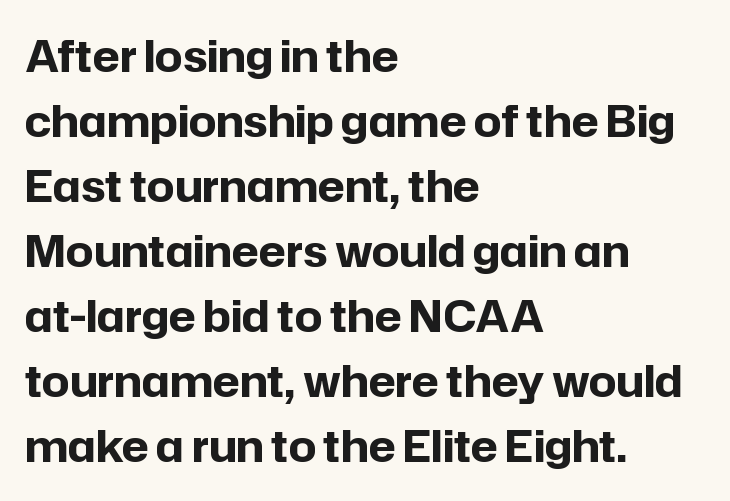
The image shows 43 px bold sans-serif type, upright; set left-aligned, normal line spacing (1.51x), normal letter spacing, not underlined; low stroke contrast and a medium x-height.
